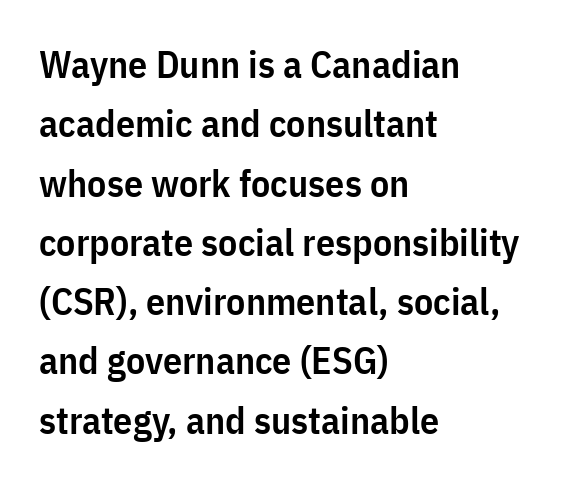
Q: Is the text bold? A: Semi-bold.
Q: Is the text italic (slanted)? A: No, it is upright.
Q: Is the typeface a serif or a sans-serif typeface? A: Sans-serif.
Q: Is the text underlined? A: No.
Q: How is the paragraph aligned? A: Left-aligned.
Q: Is the spacing between letters normal or unusually wide? A: Normal.
Q: Is the spacing between lines tight, normal or loose? A: Normal.
Q: Width (condensed, normal, or wide)? A: Condensed.
Q: Stroke contrast? A: Low.
Q: x-height? A: Medium.
Q: Monospaced? A: No.
